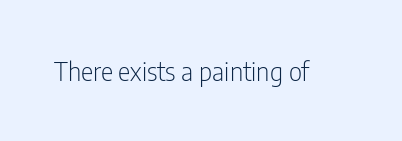
Q: Is the text bold? A: No.
Q: Is the text italic (slanted)? A: No, it is upright.
Q: Is the text underlined? A: No.
Q: Is the spacing between letters normal or unusually wide? A: Normal.
